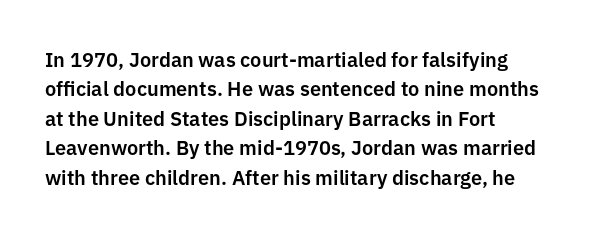
{"italic": "no", "underline": "no", "align": "left", "line_spacing": "normal", "line_spacing_ratio": 1.47, "letter_spacing": "normal", "letter_spacing_em": 0.0, "glyph_px": 20}
